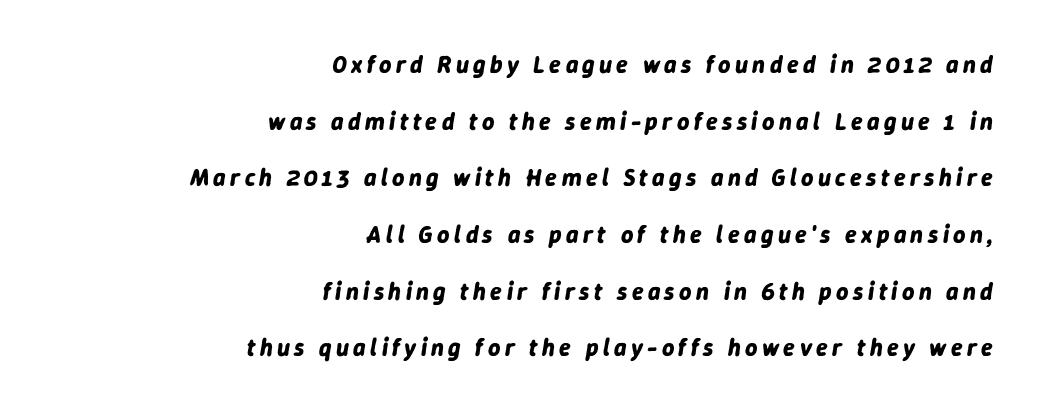
{"italic": "yes", "lean": "right", "slant_degrees": 9, "bold": "yes", "underline": "no", "align": "right", "line_spacing": "loose", "line_spacing_ratio": 2.36, "glyph_px": 24}
